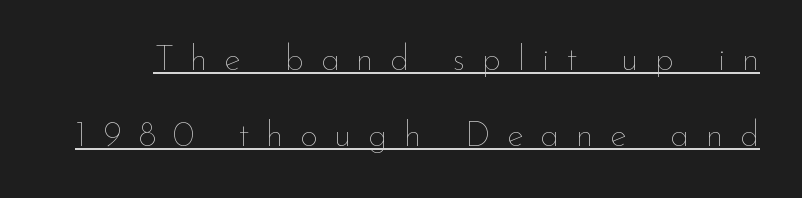
A typesetter would call this heavily tracked-out type. You could not count columns in this text — the font is proportionally spaced. The lines are spread far apart with generous leading. The glyphs are accompanied by a horizontal stroke just below them. Italic: no, the glyphs are upright roman.
